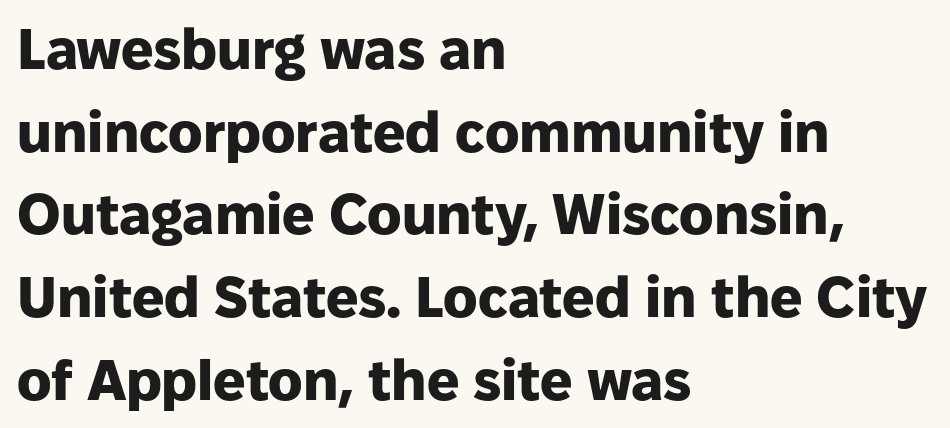
The image shows 57 px heavy sans-serif type, upright; set left-aligned, normal line spacing (1.45x), normal letter spacing, not underlined; low stroke contrast and a medium x-height.
